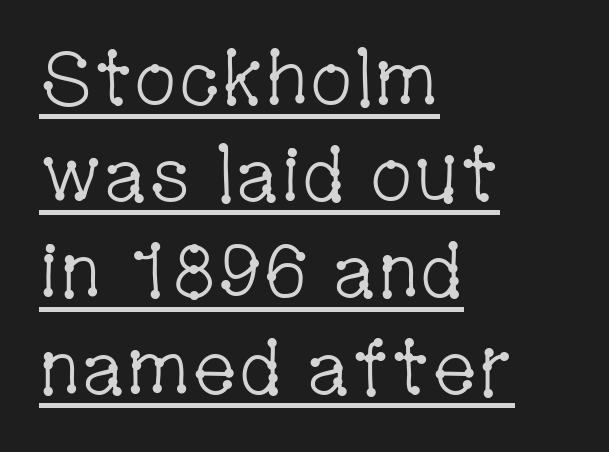
{"serif": "yes", "italic": "no", "bold": "no", "weight": "light", "width": "condensed", "stroke_contrast": "low", "x_height": "medium", "monospaced": "no", "underline": "yes", "align": "left", "line_spacing": "normal", "line_spacing_ratio": 1.25, "letter_spacing": "normal", "letter_spacing_em": 0.0, "glyph_px": 77}
